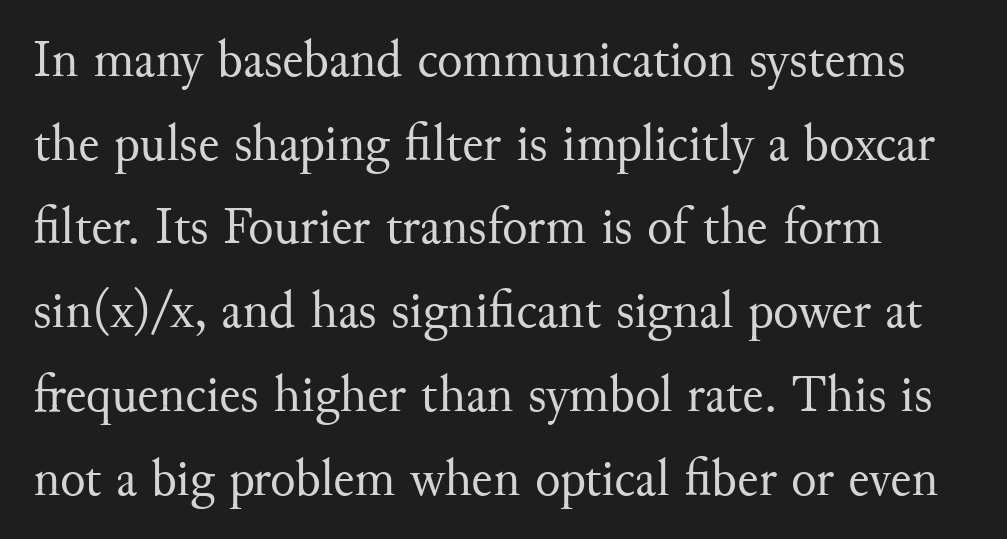
The image shows 53 px regular-weight serif type, upright; set normal line spacing (1.58x), normal letter spacing, not underlined; medium stroke contrast and a small x-height.
